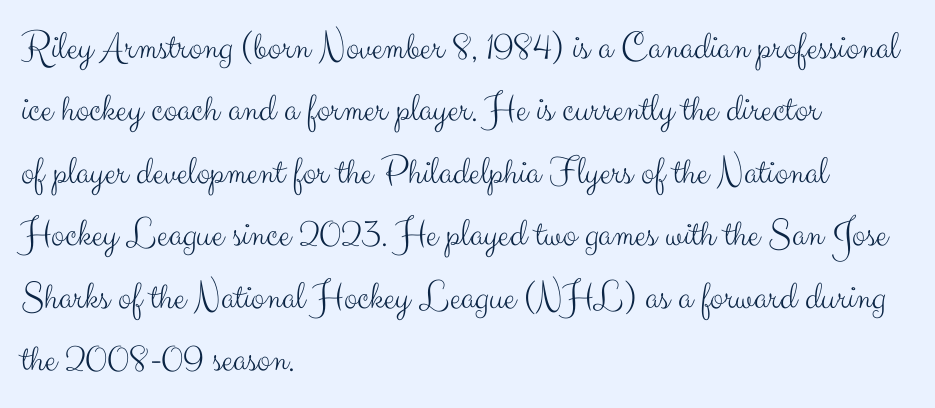
Q: Is the text bold? A: No.
Q: Is the text italic (slanted)? A: Yes.
Q: Is the typeface a serif or a sans-serif typeface? A: Sans-serif.
Q: Is the text underlined? A: No.
Q: How is the paragraph aligned? A: Left-aligned.
Q: Is the spacing between letters normal or unusually wide? A: Normal.
Q: Is the spacing between lines tight, normal or loose? A: Normal.
Q: Width (condensed, normal, or wide)? A: Normal.
Q: Stroke contrast? A: Medium.
Q: x-height? A: Small.
Q: Monospaced? A: No.
